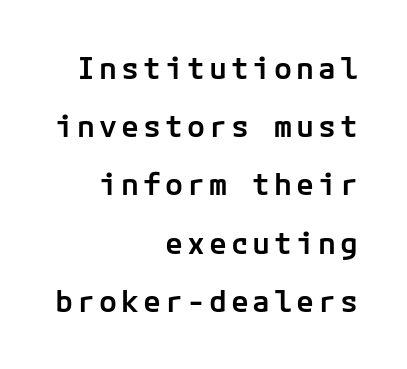
The ragged edge is on the left, which tells us the setting is flush right. The words here are not underlined. Emphasis by weight is partial: semibold. Is there any slant? The stems are plumb. What kind of face is this? One without serifs — a sans.
